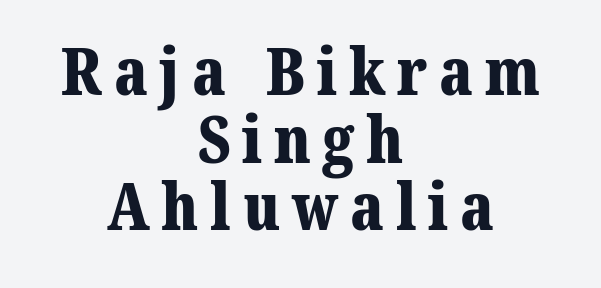
Q: Is the text bold? A: Yes.
Q: Is the typeface a serif or a sans-serif typeface? A: Serif.
Q: Is the text underlined? A: No.
Q: How is the paragraph aligned? A: Centered.
Q: Is the spacing between lines tight, normal or loose? A: Tight.
Q: Width (condensed, normal, or wide)? A: Normal.
Q: Stroke contrast? A: Medium.
Q: x-height? A: Medium.
Q: Monospaced? A: No.
